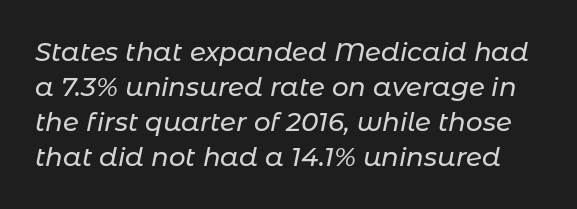
Regarding leading, the lines here are spaced in the standard way. The space beneath each line is pristine and unruled. What stands out about the letter spacing? Nothing — it is the standard amount. Posture: slanted.
